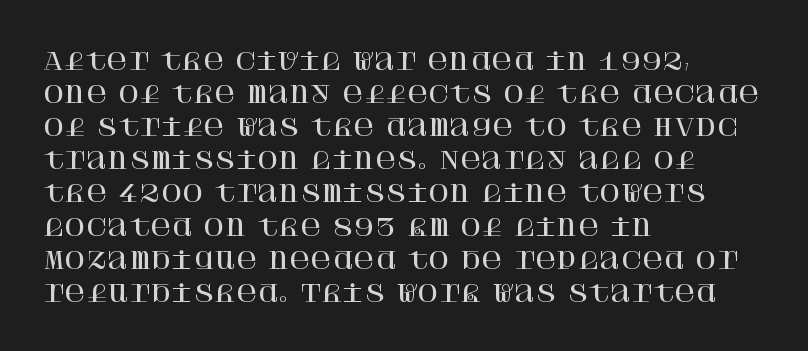
The block of text has a typical density, with ordinary space between rows. Tracking here is standard; glyphs follow each other at the usual distance. The strip under each line holds only bare page. The lettering holds an erect, upright posture throughout. Teacher's note: observe the even left margin — that is flush-left alignment.
